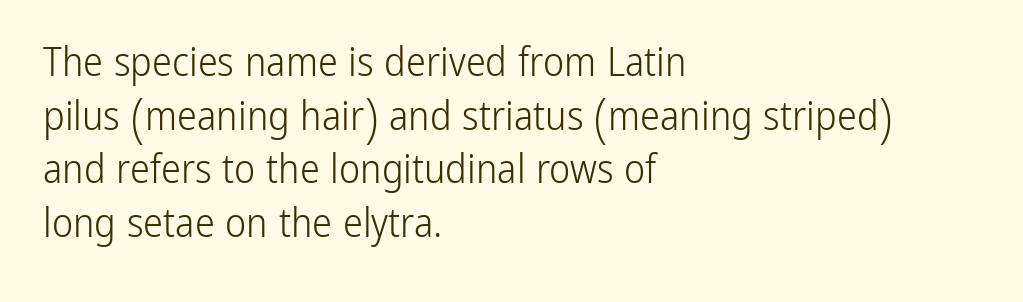
{"serif": "no", "italic": "no", "bold": "no", "weight": "light", "width": "condensed", "stroke_contrast": "low", "x_height": "medium", "monospaced": "no", "underline": "no", "align": "left", "line_spacing": "normal", "line_spacing_ratio": 1.34, "letter_spacing": "normal", "letter_spacing_em": 0.0, "glyph_px": 40}
